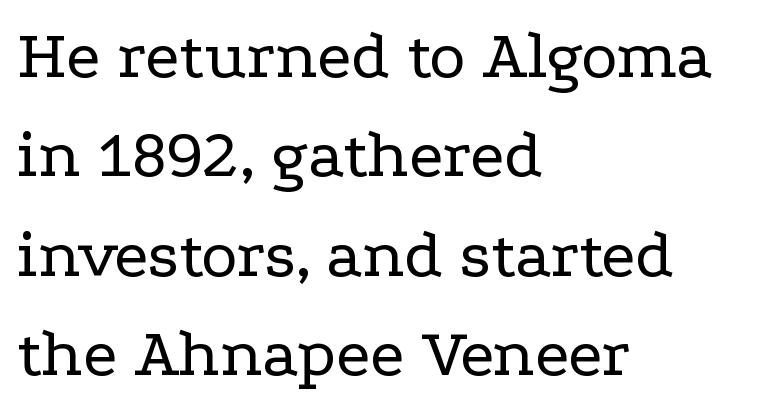
The image shows 69 px regular-weight, wide serif type, upright; set left-aligned, normal line spacing (1.44x), normal letter spacing, not underlined; low stroke contrast and a medium x-height.
